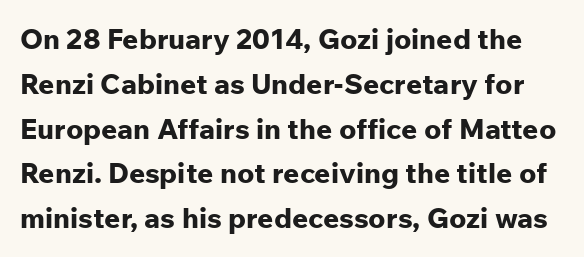
The passage shown is typed in a proportional face where columns would drift. Check where the strokes stop: nothing finishes them off — pure sans. The gap between lines stays unmarked. These lines sit exactly where default settings would place them. This sample uses an upright cut, with every glyph sitting square on the baseline.
